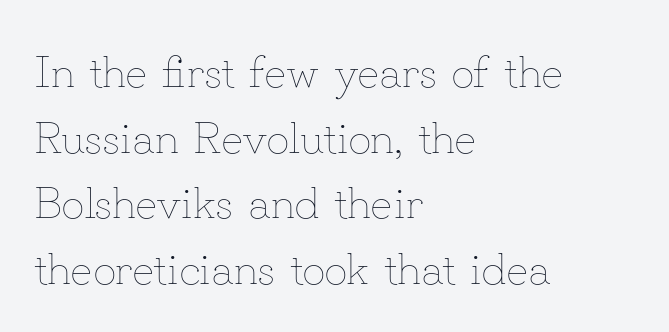
The image shows 45 px thin type, upright; set left-aligned, normal line spacing (1.46x), normal letter spacing, not underlined; low stroke contrast and a small x-height.
